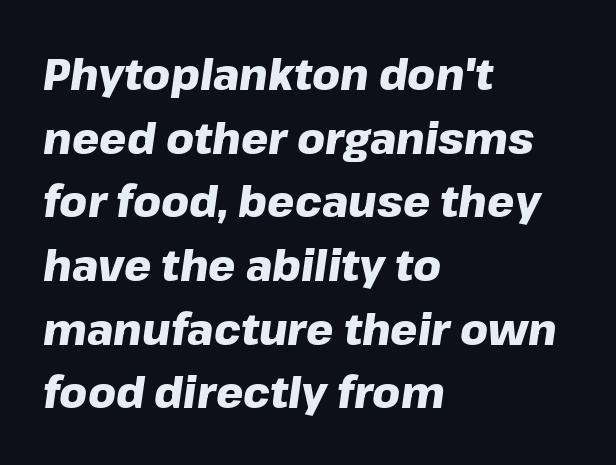
Q: Is the text bold? A: Yes.
Q: Is the text italic (slanted)? A: Yes, it leans right by about 8 degrees.
Q: Is the text underlined? A: No.
Q: How is the paragraph aligned? A: Left-aligned.
Q: Is the spacing between letters normal or unusually wide? A: Normal.
Q: Is the spacing between lines tight, normal or loose? A: Normal.
Q: Width (condensed, normal, or wide)? A: Normal.
Q: Stroke contrast? A: Low.
Q: x-height? A: Medium.
Q: Monospaced? A: No.
